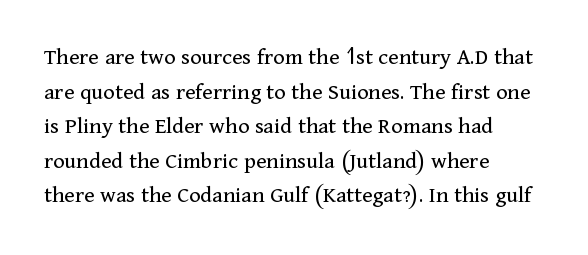
The image shows 24 px text type, upright; set left-aligned, normal line spacing (1.44x), normal letter spacing, not underlined.
